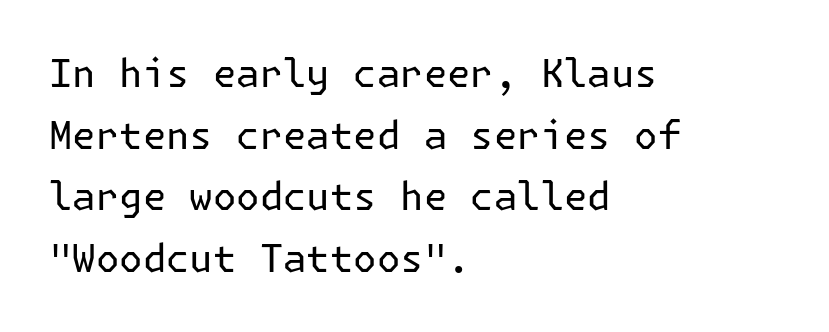
Ascenders rise straight up at ninety degrees. This is sans-serif lettering, the kind often seen on screens and signage. Baseline-to-baseline distance is the conventional proportion of letter height. The passage shown is not bold in any degree.
